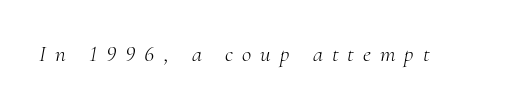
Q: Is the text bold? A: No.
Q: Is the text italic (slanted)? A: Yes, it leans right by about 10 degrees.
Q: Is the text underlined? A: No.
Q: Is the spacing between letters normal or unusually wide? A: Unusually wide.
